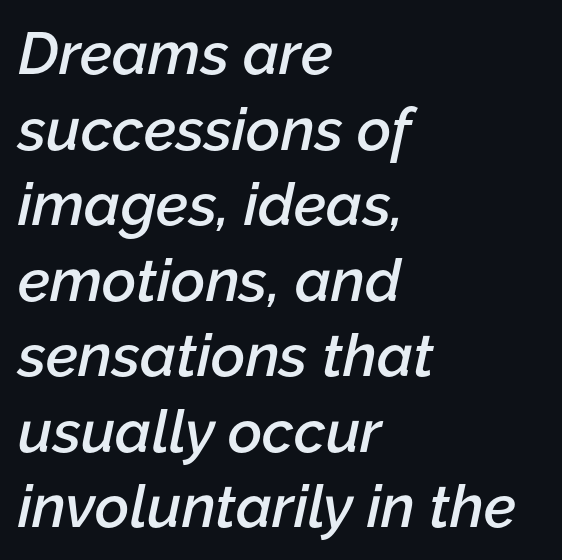
The letters advance in unequal steps, a hallmark of proportional type. Yep, that's italic — everything's leaning. The typesetter chose a ragged-right arrangement here. The rendering uses a semibold face; strokes are thickened but not to full bold.
